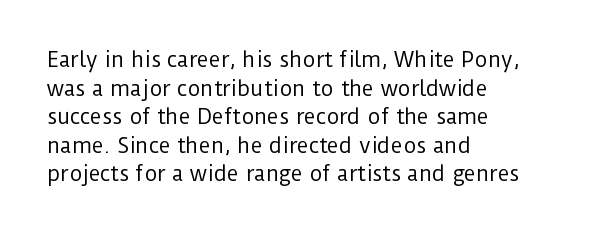
{"italic": "no", "bold": "no", "underline": "no", "align": "left", "line_spacing": "normal", "line_spacing_ratio": 1.43, "letter_spacing": "normal", "letter_spacing_em": 0.0, "glyph_px": 20}
